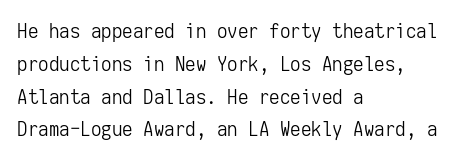
Q: Is the text bold? A: No.
Q: Is the text italic (slanted)? A: No, it is upright.
Q: Is the text underlined? A: No.
Q: How is the paragraph aligned? A: Left-aligned.
Q: Is the spacing between letters normal or unusually wide? A: Normal.
Q: Is the spacing between lines tight, normal or loose? A: Normal.
